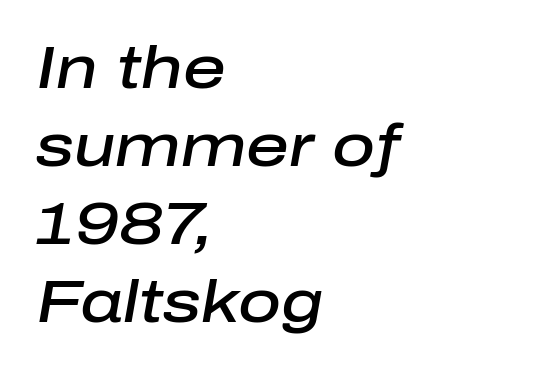
Character widths vary here, with narrow letters taking less room than wide ones. The setting favours the left margin, as ordinary paragraphs usually do. The passage shown is semibold, sitting just below true bold. In terms of leading, this rendering sits right in the middle. Tracking here is standard; glyphs follow each other at the usual distance.
